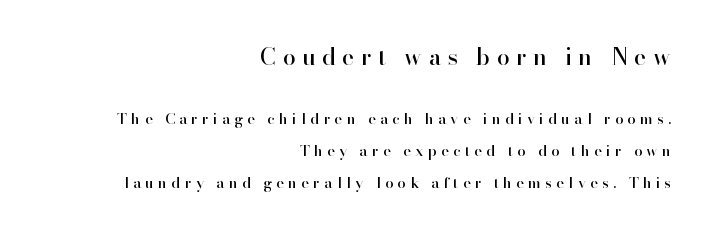
{"italic": "no", "underline": "no", "align": "right", "line_spacing": "loose", "line_spacing_ratio": 2.14, "letter_spacing": "wide", "letter_spacing_em": 0.28, "larger_block": "first", "size_ratio": 1.53, "glyph_px": 23}
